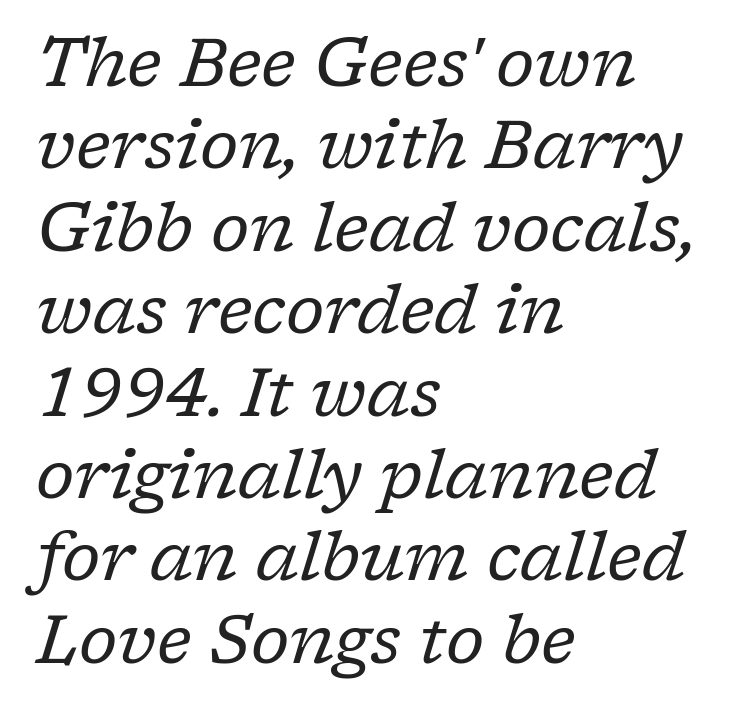
Q: Is the text bold? A: No.
Q: Is the text italic (slanted)? A: Yes, it leans right by about 17 degrees.
Q: Is the typeface a serif or a sans-serif typeface? A: Serif.
Q: Is the text underlined? A: No.
Q: How is the paragraph aligned? A: Left-aligned.
Q: Is the spacing between letters normal or unusually wide? A: Normal.
Q: Width (condensed, normal, or wide)? A: Normal.
Q: Stroke contrast? A: Low.
Q: x-height? A: Medium.
Q: Monospaced? A: No.
